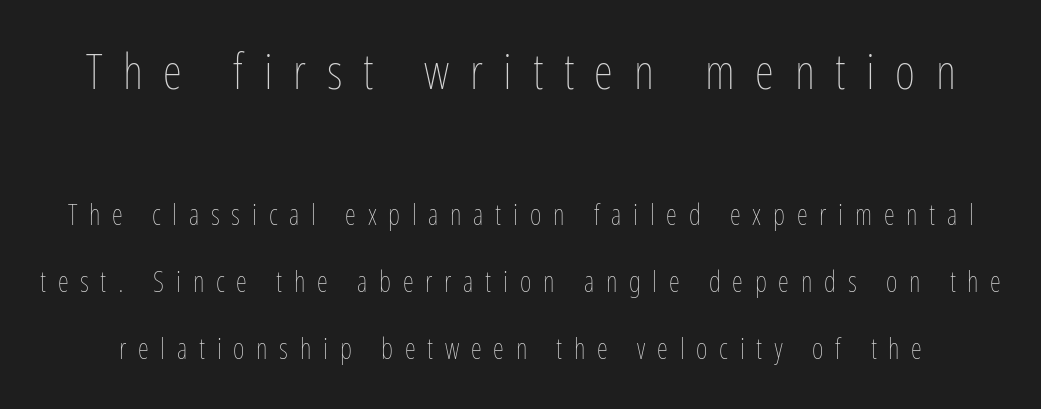
Q: Is the text bold? A: No.
Q: Is the text italic (slanted)? A: No, it is upright.
Q: Is the text underlined? A: No.
Q: Is the spacing between letters normal or unusually wide? A: Unusually wide.
Q: Is the spacing between lines tight, normal or loose? A: Loose.
Q: Which block of text is set in a larger size, the first (top) or the second (bottom)? A: The first (top) one.
Q: Width (condensed, normal, or wide)? A: Condensed.
Q: Stroke contrast? A: Low.
Q: x-height? A: Medium.
Q: Monospaced? A: No.
